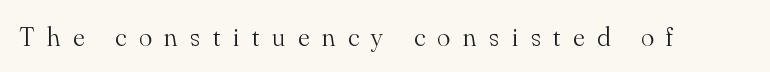
The space beneath each line is pristine and unruled. Designer's note — italics off, roman on. Tracking here is generous; glyphs stand well apart from one another. Letters have the restrained weight of plain body copy at most.
